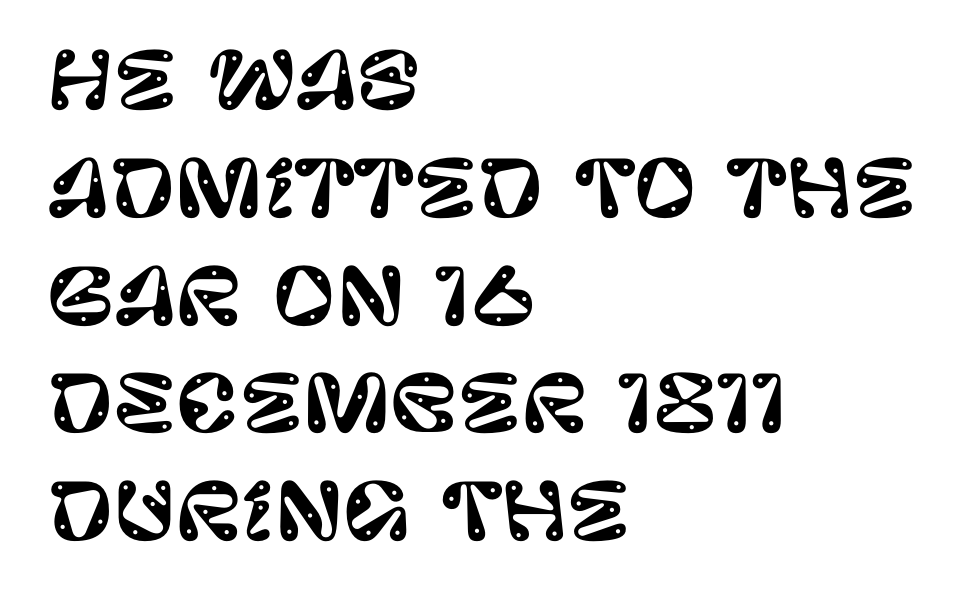
Proportional: the letters do not fall into vertical columns. Alignment: flush left. Decoration check: the copy has no underline. This block has exactly the height ordinary leading produces.
